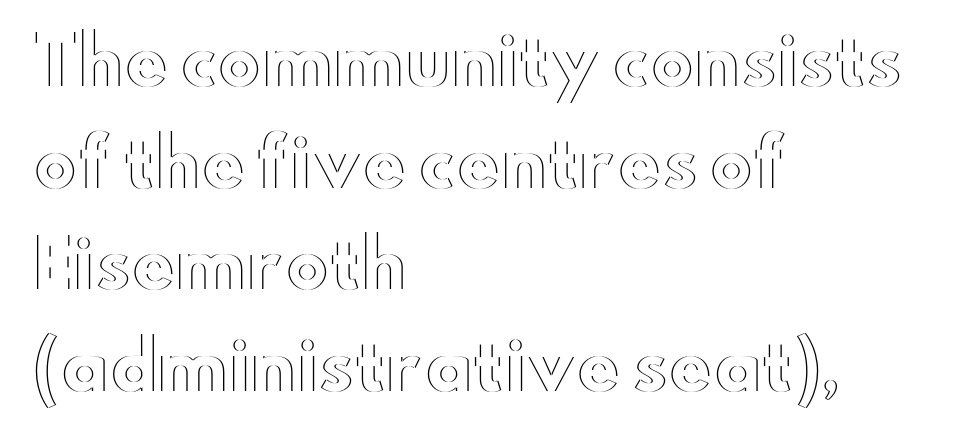
{"italic": "no", "width": "wide", "x_height": "small", "monospaced": "no", "underline": "no", "align": "left", "line_spacing": "normal", "line_spacing_ratio": 1.54, "letter_spacing": "normal", "letter_spacing_em": 0.0, "glyph_px": 66}
